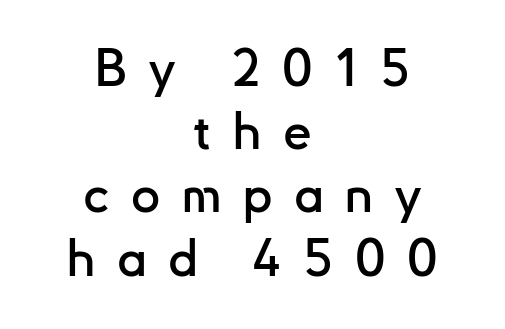
The image shows 51 px sans-serif type, upright; set centered, line spacing 1.24x, unusually wide letter spacing (+0.42 em), not underlined; low stroke contrast and a small x-height.
